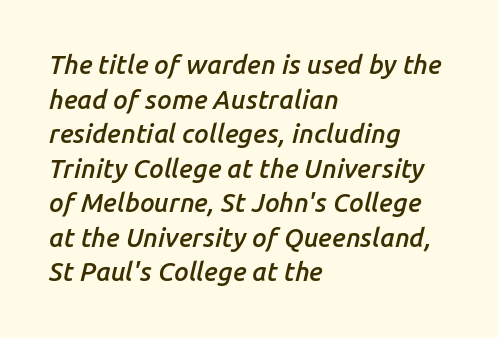
{"italic": "yes", "lean": "right", "slant_degrees": 14, "bold": "semi", "underline": "no", "align": "left", "line_spacing": "normal", "line_spacing_ratio": 1.33, "letter_spacing": "normal", "letter_spacing_em": 0.0, "glyph_px": 26}
